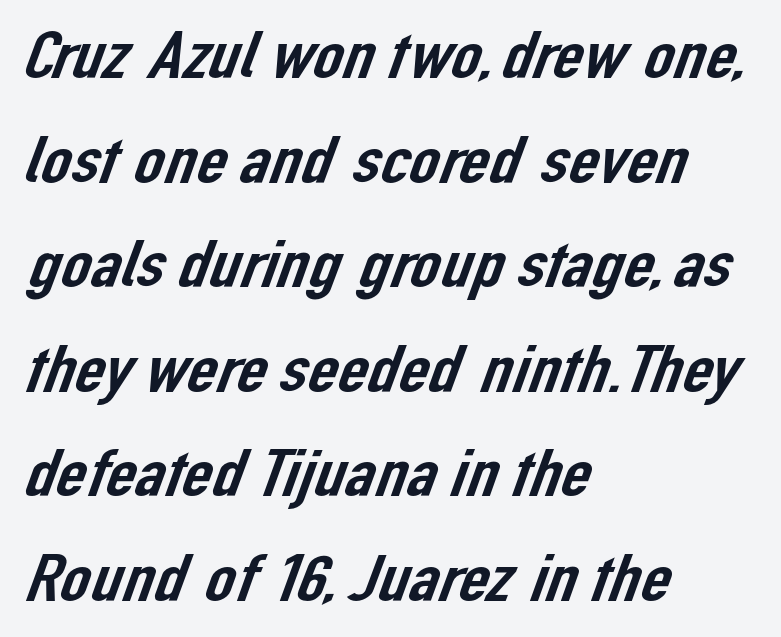
{"serif": "no", "width": "normal", "stroke_contrast": "low", "x_height": "medium", "monospaced": "no", "underline": "no", "align": "left", "line_spacing": "normal", "line_spacing_ratio": 1.56, "letter_spacing": "normal", "letter_spacing_em": 0.0, "glyph_px": 67}
